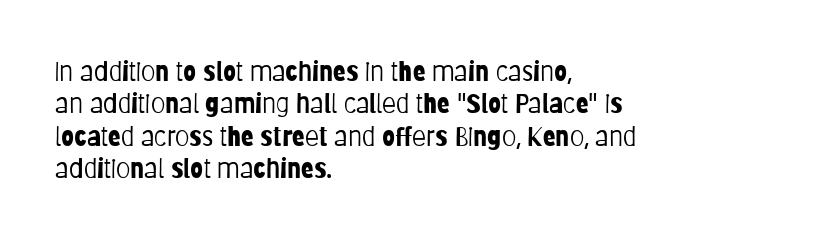
Line spacing here is normal. Nobody touched the tracking dial on this one. Quick note: underline off. Designer's note — italics off, roman on. The lines are quadded left.
